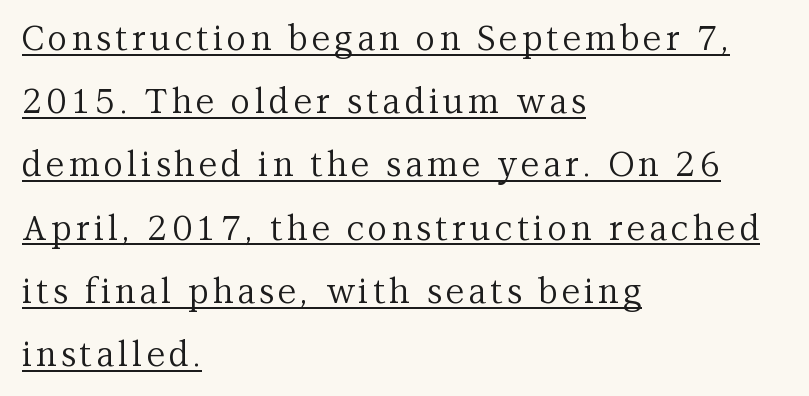
The image shows 34 px regular-weight serif type, upright; set left-aligned, line spacing 1.86x, underlined; medium stroke contrast and a medium x-height.
